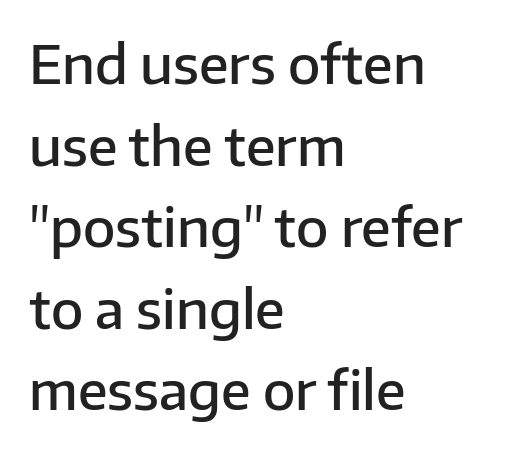
{"serif": "no", "italic": "no", "bold": "semi", "weight": "semibold", "width": "normal", "stroke_contrast": "low", "x_height": "medium", "monospaced": "no", "underline": "no", "align": "left", "line_spacing": "normal", "line_spacing_ratio": 1.54, "letter_spacing": "normal", "letter_spacing_em": 0.0, "glyph_px": 53}
